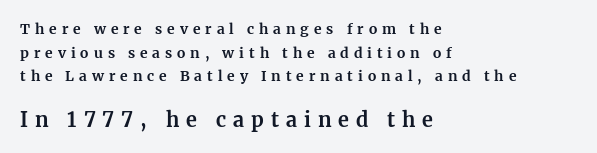
Tracking value appears strongly positive — letters spread wide. Each new line begins a customary step beneath the previous one. Set as a true bold cut, around the 700 mark. Clear beneath every line of the passage.
